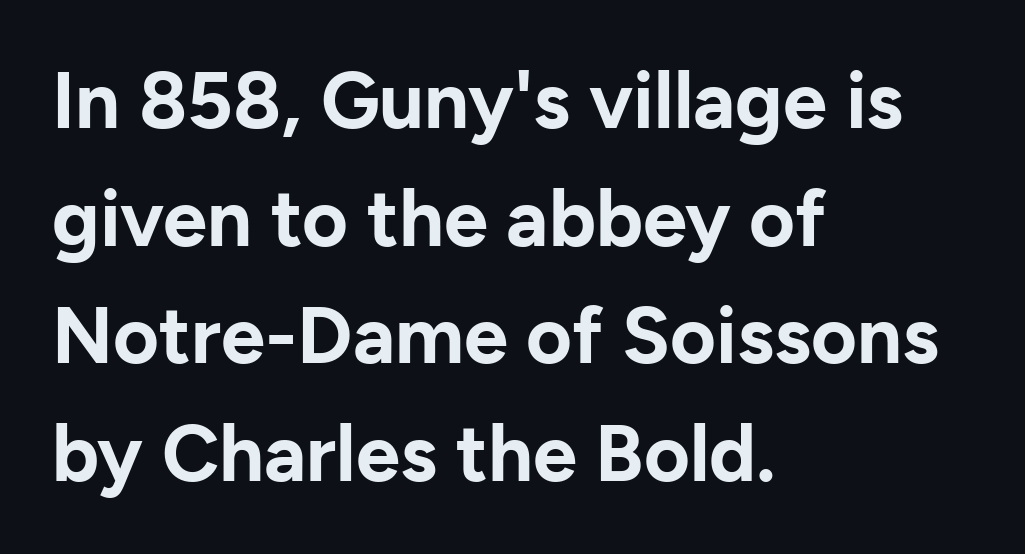
Look at the tracking — it's just the regular setting, nothing added. Does the leading feel generous? No, just average. Italic? Not at all — the glyphs are vertical. Each letter's strokes conclude bluntly, with no projecting serifs.
